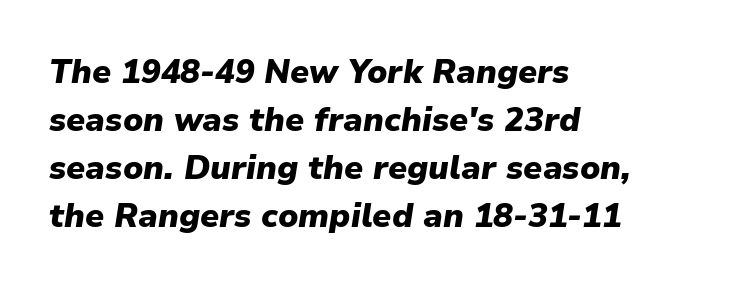
Q: Is the text bold? A: Yes.
Q: Is the text italic (slanted)? A: Yes, it leans right by about 9 degrees.
Q: Is the text underlined? A: No.
Q: How is the paragraph aligned? A: Left-aligned.
Q: Is the spacing between letters normal or unusually wide? A: Normal.
Q: Is the spacing between lines tight, normal or loose? A: Normal.
Q: Width (condensed, normal, or wide)? A: Normal.
Q: Stroke contrast? A: Low.
Q: x-height? A: Medium.
Q: Monospaced? A: No.
